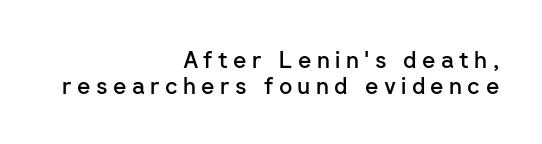
Q: Is the text bold? A: Semi-bold.
Q: Is the text italic (slanted)? A: No, it is upright.
Q: Is the text underlined? A: No.
Q: How is the paragraph aligned? A: Right-aligned.
Q: Is the spacing between letters normal or unusually wide? A: Unusually wide.
Q: Is the spacing between lines tight, normal or loose? A: Tight.
